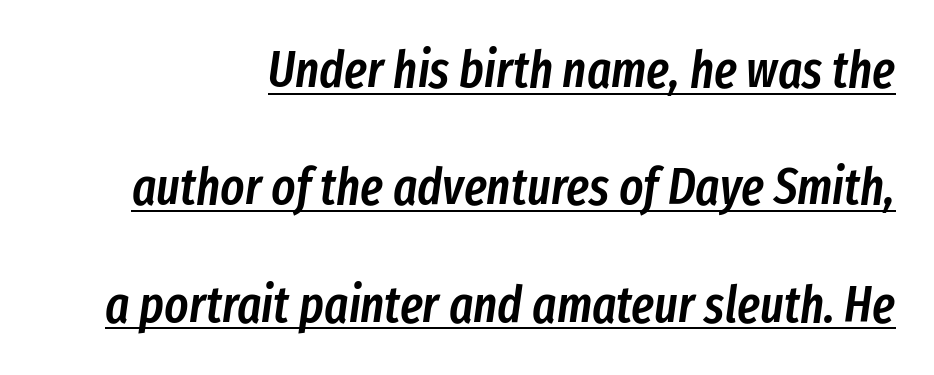
This sample has the flowing, uneven cadence of proportional lettering. Slightly chunky letters — semibold, I'd say, not full bold. Yep, that's italic — everything's leaning. Short note: letters normally spaced. These lines are set flush right with a ragged left edge. Line spacing here is loose.
